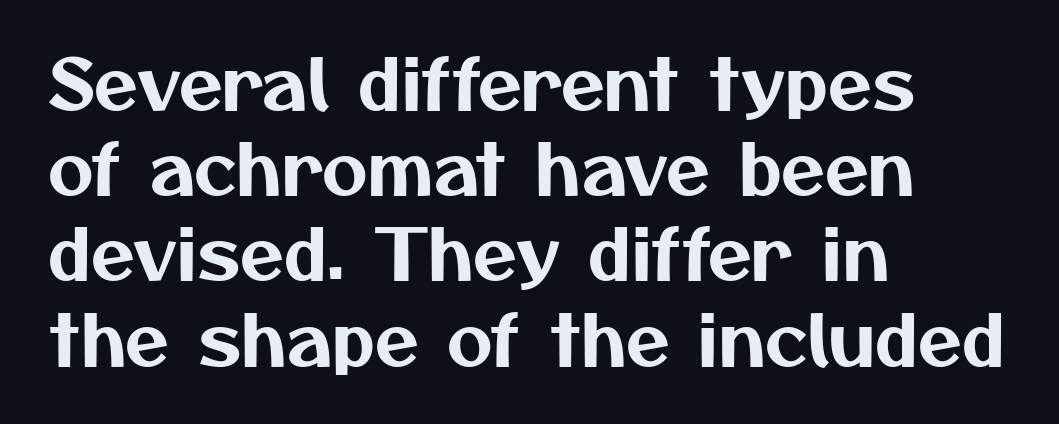
The image shows 71 px sans-serif type; set left-aligned, line spacing 1.2x, normal letter spacing, not underlined; medium stroke contrast and a medium x-height.
